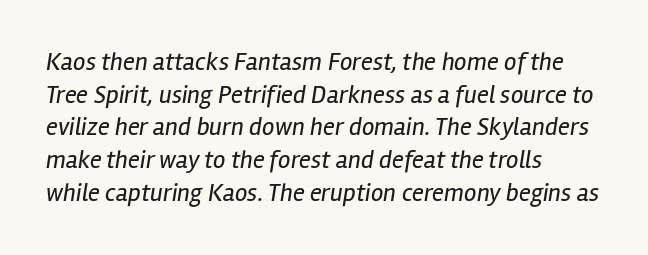
Compared with typical paragraphs, the rows here are spaced about the same. The words here are not underlined. Does extra space separate the letters? No, they use regular spacing. Stems and bowls with no extra thickness — not bold.
